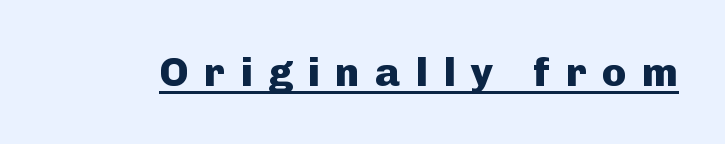
The image shows 41 px heavy sans-serif type, upright; set unusually wide letter spacing (+0.38 em), underlined; low stroke contrast and a medium x-height.
